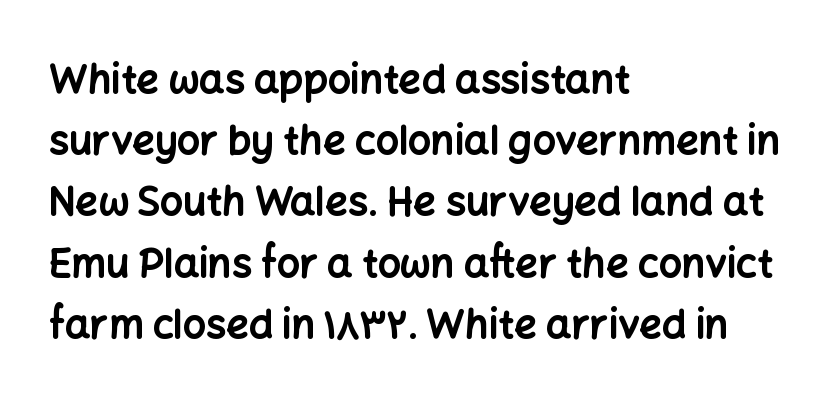
The image shows 40 px bold sans-serif type, upright; set left-aligned, normal line spacing (1.53x), normal letter spacing, not underlined; low stroke contrast and a medium x-height.
